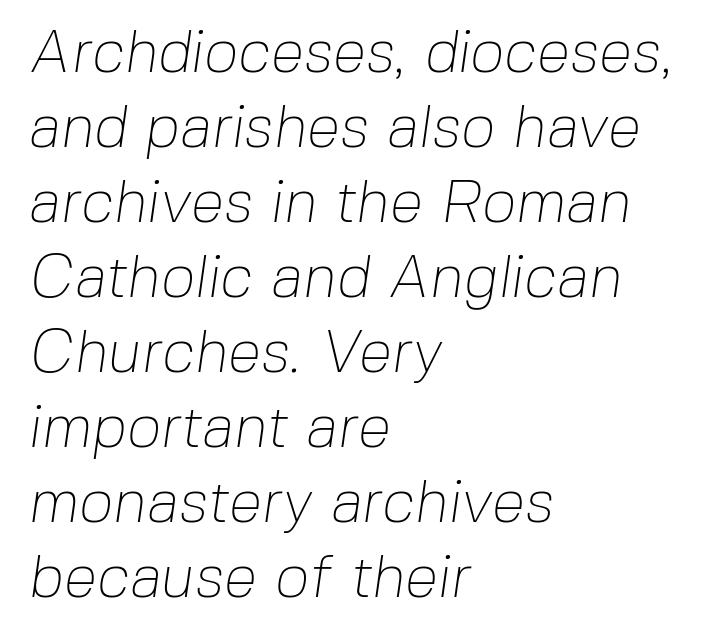
The image shows 60 px thin sans-serif type; set left-aligned, normal line spacing (1.25x), normal letter spacing, not underlined; low stroke contrast and a medium x-height.
